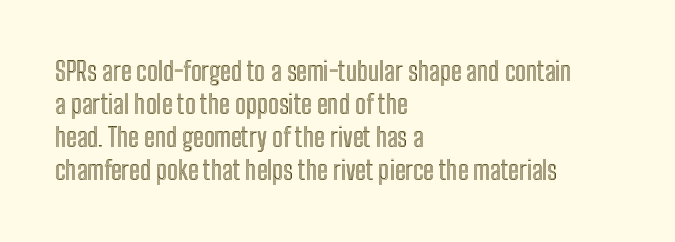
The foot of each line stays bare and open. Leading matches the norm, producing a regular column. The paragraph shown leans on its left margin. The gaps between neighbouring characters are ordinary and unremarkable. Italic? Not at all — the glyphs are vertical.
